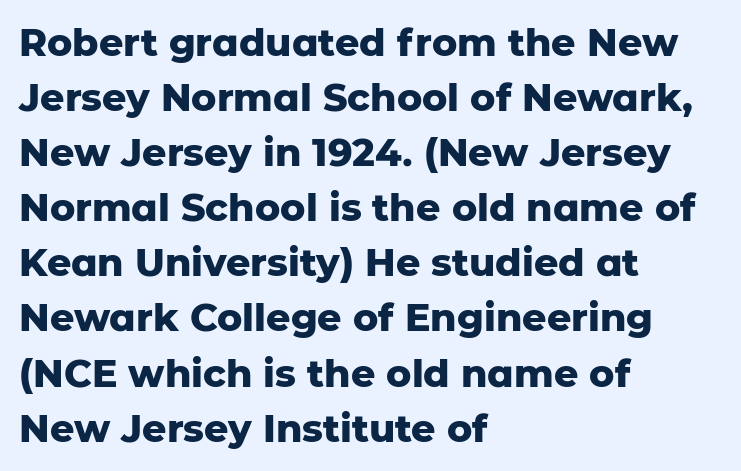
{"serif": "no", "italic": "no", "bold": "yes", "weight": "heavy", "width": "normal", "stroke_contrast": "low", "x_height": "medium", "monospaced": "no", "underline": "no", "align": "left", "line_spacing": "normal", "line_spacing_ratio": 1.45, "letter_spacing": "normal", "letter_spacing_em": 0.0, "glyph_px": 38}
